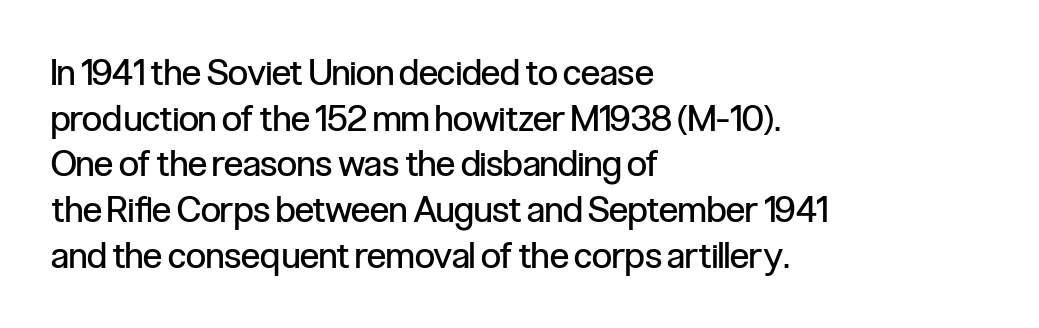
Q: Is the text bold? A: No.
Q: Is the text italic (slanted)? A: No, it is upright.
Q: Is the typeface a serif or a sans-serif typeface? A: Sans-serif.
Q: Is the text underlined? A: No.
Q: How is the paragraph aligned? A: Left-aligned.
Q: Is the spacing between letters normal or unusually wide? A: Normal.
Q: Is the spacing between lines tight, normal or loose? A: Normal.
Q: Width (condensed, normal, or wide)? A: Condensed.
Q: Stroke contrast? A: Low.
Q: x-height? A: Medium.
Q: Monospaced? A: No.
